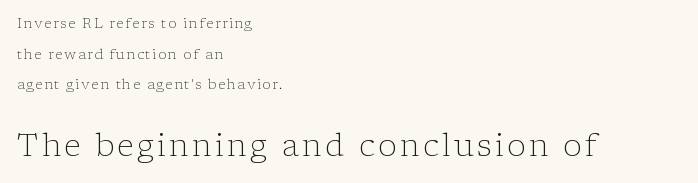
Line beginnings align vertically; line endings do not. A typesetter would mark this as roman, not italic. Is the stroke heavy? The answer is a plain regular-or-lighter. If you squint, the bottom block still reads clearly — it's the larger of the two. This is serif lettering, the kind often seen in printed books.
